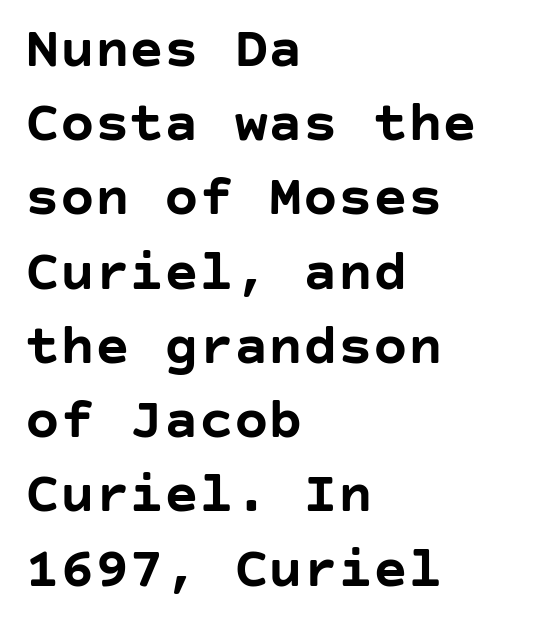
Q: Is the text bold? A: Yes.
Q: Is the text italic (slanted)? A: No, it is upright.
Q: Is the typeface a serif or a sans-serif typeface? A: Sans-serif.
Q: Is the text underlined? A: No.
Q: How is the paragraph aligned? A: Left-aligned.
Q: Is the spacing between letters normal or unusually wide? A: Normal.
Q: Is the spacing between lines tight, normal or loose? A: Normal.
Q: Width (condensed, normal, or wide)? A: Normal.
Q: Stroke contrast? A: Low.
Q: x-height? A: Large.
